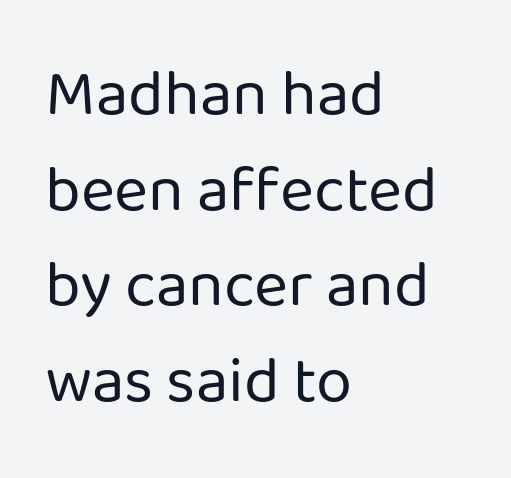
Unlike a traditional serif, this face leaves its strokes unadorned. Compared with typical body copy, the letter spacing here is the same. Honestly, there is no underline to notice here at all. The space between consecutive lines is moderate. Vertical stems look standard width or narrower in stroke.
